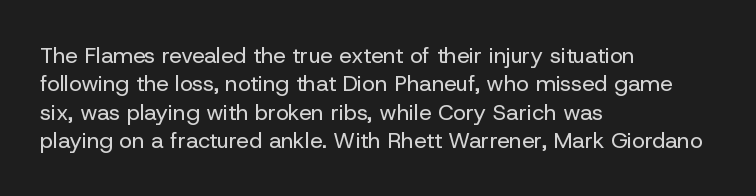
Rule under the text: the space is simply empty. Honestly, the letter spacing is just normal — you wouldn't notice it. The font's upright variant was chosen for this text. The strokes are not fattened; the text isn't bold. Layout note: lines flush left. The designer left line spacing at the default.
